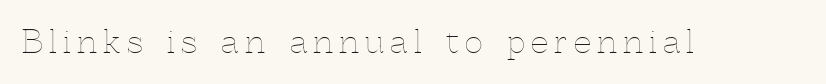
The image shows 31 px thin type, upright; set unusually wide letter spacing (+0.2 em), not underlined; a medium x-height.
